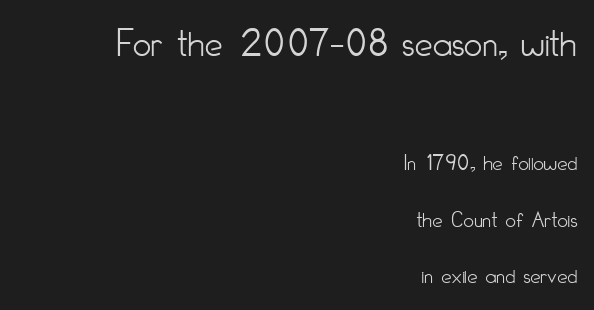
Is the type heavy? It reads as light-to-regular instead. Nobody drew a line under any word here. A flush-right, rag-left setting is used for this passage. Posture: straight, roman, zero tilt. The vertical gap from one line to the next is large.
